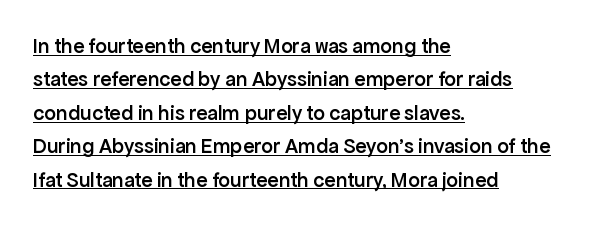
There is no visible air inserted between adjacent glyphs. The rows are spaced the way most documents space them. The compositor pushed each line to the left boundary. Decoration check: the copy is underlined. Firm but not heavy-handed strokes: this text is semibold.
